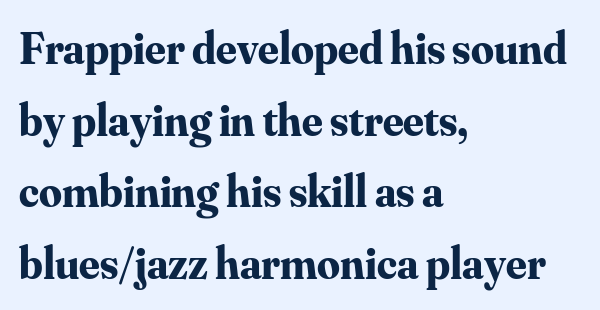
{"serif": "yes", "italic": "no", "bold": "yes", "weight": "bold", "width": "normal", "stroke_contrast": "medium", "x_height": "small", "monospaced": "no", "underline": "no", "align": "left", "line_spacing": "normal", "line_spacing_ratio": 1.59, "letter_spacing": "normal", "letter_spacing_em": 0.0, "glyph_px": 45}
